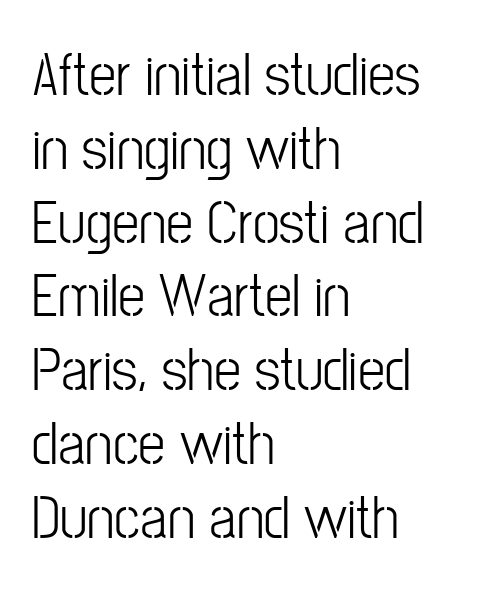
Q: Is the text italic (slanted)? A: No, it is upright.
Q: Is the typeface a serif or a sans-serif typeface? A: Sans-serif.
Q: Is the text underlined? A: No.
Q: How is the paragraph aligned? A: Left-aligned.
Q: Is the spacing between letters normal or unusually wide? A: Normal.
Q: Width (condensed, normal, or wide)? A: Condensed.
Q: Stroke contrast? A: Low.
Q: x-height? A: Medium.
Q: Monospaced? A: No.
